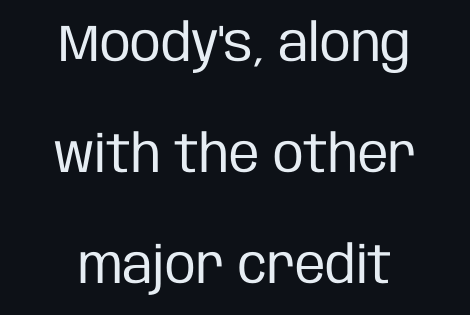
{"serif": "no", "italic": "no", "bold": "no", "weight": "regular", "width": "condensed", "stroke_contrast": "low", "x_height": "large", "monospaced": "no", "underline": "no", "align": "center", "line_spacing": "loose", "line_spacing_ratio": 2.13, "letter_spacing": "normal", "letter_spacing_em": 0.0, "glyph_px": 52}
